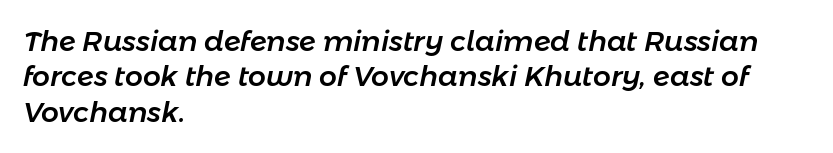
Italic? Definitely — the glyphs are oblique. This sample keeps an unexceptional amount of space between lines. Think of a printed novel: that variable character pitch is what you see here. Plain, unruled lines of type. How are the letters spaced? Ordinarily, with no added tracking.
